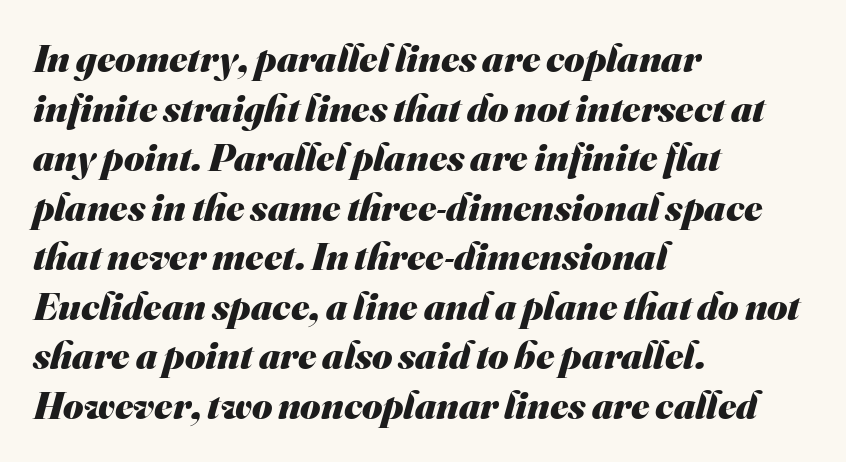
Q: Is the text bold? A: Yes.
Q: Is the typeface a serif or a sans-serif typeface? A: Sans-serif.
Q: Is the text underlined? A: No.
Q: How is the paragraph aligned? A: Left-aligned.
Q: Is the spacing between letters normal or unusually wide? A: Normal.
Q: Is the spacing between lines tight, normal or loose? A: Normal.
Q: Width (condensed, normal, or wide)? A: Normal.
Q: Stroke contrast? A: Medium.
Q: x-height? A: Small.
Q: Monospaced? A: No.
